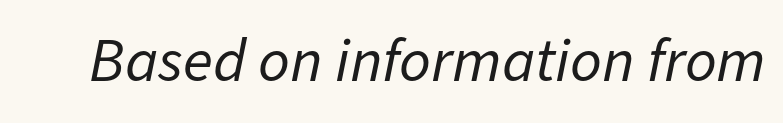
Yep, that's italic — everything's leaning. No word sits above an underline. Varying glyph widths throughout — classic text-font behaviour. Nobody touched the tracking dial on this one. The strokes are not fattened; the text isn't bold.
